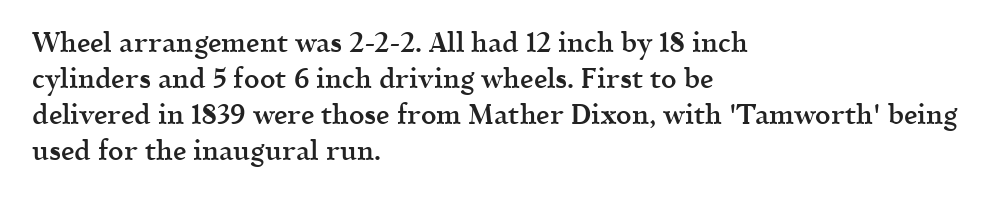
Does extra space separate the letters? No, they use regular spacing. Evenly set lines give the paragraph a standard silhouette. Nobody drew a line under any word here. Notice the strokes are somewhat thickened but not fully heavy: this is a semibold. Layout note: lines flush left.
